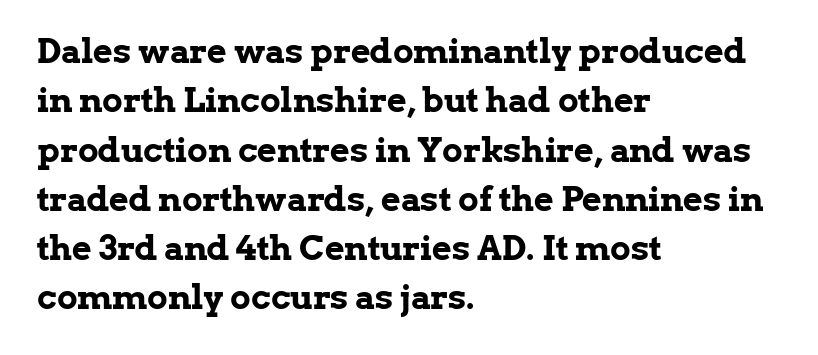
The image shows 34 px bold serif type, upright; set left-aligned, normal line spacing (1.45x), normal letter spacing, not underlined; low stroke contrast and a medium x-height.
